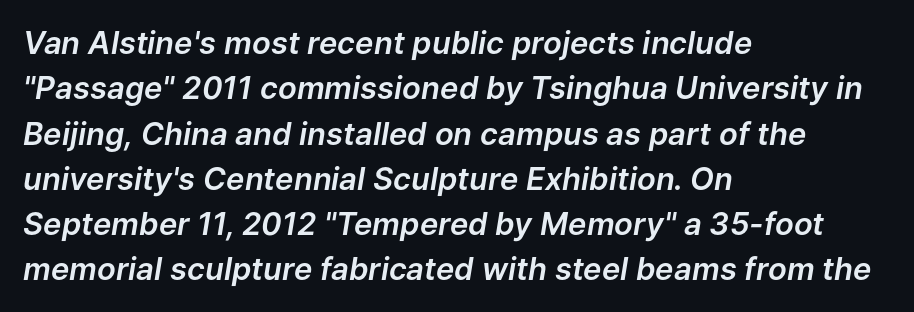
Q: Is the text italic (slanted)? A: Yes, it leans right by about 9 degrees.
Q: Is the text underlined? A: No.
Q: How is the paragraph aligned? A: Left-aligned.
Q: Is the spacing between letters normal or unusually wide? A: Normal.
Q: Is the spacing between lines tight, normal or loose? A: Normal.
Q: Width (condensed, normal, or wide)? A: Normal.
Q: Stroke contrast? A: Low.
Q: x-height? A: Medium.
Q: Monospaced? A: No.
